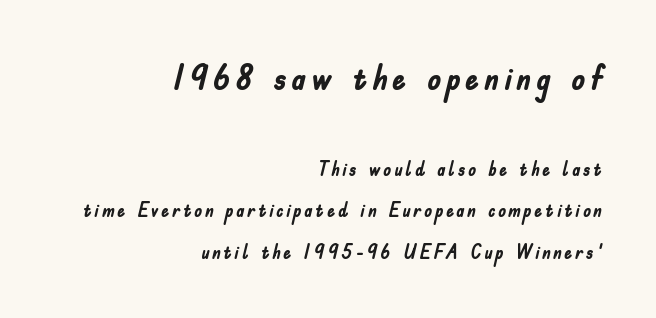
{"serif": "no", "bold": "yes", "weight": "semibold", "width": "condensed", "stroke_contrast": "low", "x_height": "small", "monospaced": "no", "underline": "no", "align": "right", "line_spacing": "loose", "line_spacing_ratio": 2.08, "larger_block": "first", "size_ratio": 1.75, "glyph_px": 35}
